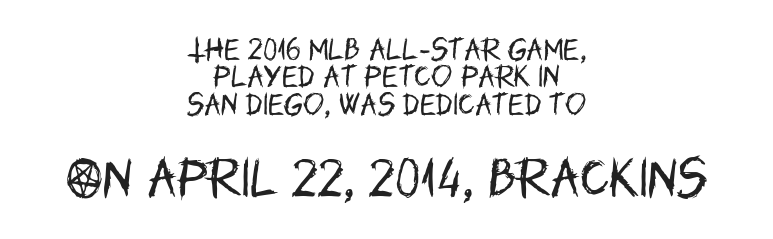
Notice how the stems are strictly vertical — no italics here. Bigger letters appear in the bottom chunk; the top chunk is reduced. Honestly, there is no underline to notice here at all. Are there feet on the stems? There aren't — it's a sans. The rendering uses natural spacing where letterforms have individual widths.
